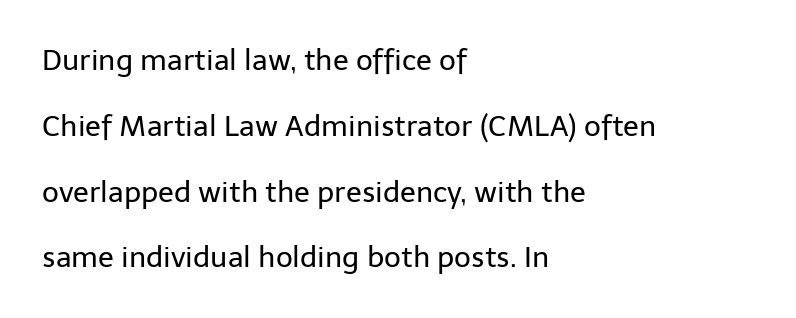
Q: Is the text bold? A: No.
Q: Is the text italic (slanted)? A: No, it is upright.
Q: Is the typeface a serif or a sans-serif typeface? A: Sans-serif.
Q: Is the text underlined? A: No.
Q: How is the paragraph aligned? A: Left-aligned.
Q: Is the spacing between letters normal or unusually wide? A: Normal.
Q: Is the spacing between lines tight, normal or loose? A: Loose.
Q: Width (condensed, normal, or wide)? A: Normal.
Q: Stroke contrast? A: Low.
Q: x-height? A: Medium.
Q: Monospaced? A: No.
